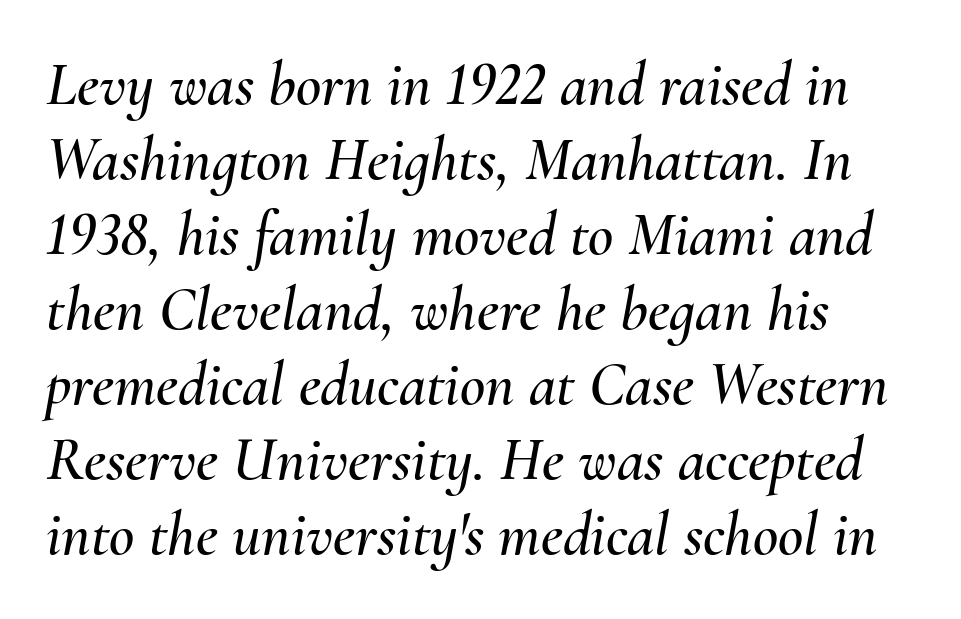
The image shows 62 px text type, italic (leaning right); set line spacing 1.21x, normal letter spacing, not underlined; medium stroke contrast and a small x-height.
